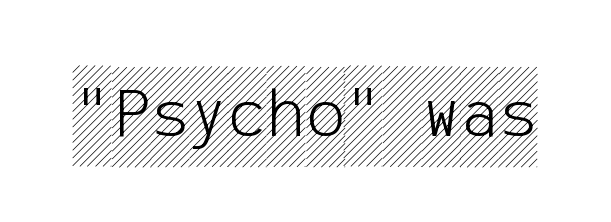
The image shows 73 px condensed type, upright; set normal letter spacing, not underlined; a large x-height.
